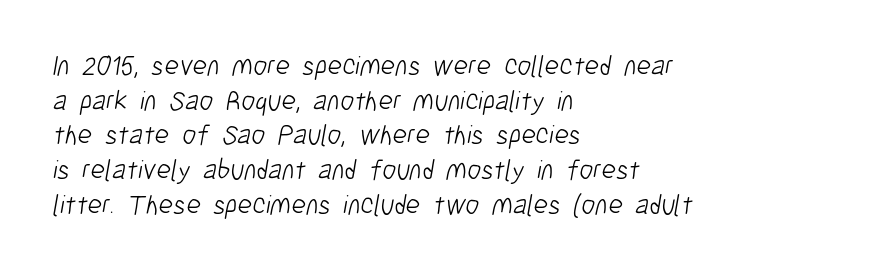
The words here are not underlined. The rag falls on the right side of this text block. The typeface chosen for these lines omits serifs. Each word holds together tightly as a unit, with standard inter-letter gaps. Is this a fixed-width face? No — the glyphs have proportional, varying widths. Heft: none added — not bold.
